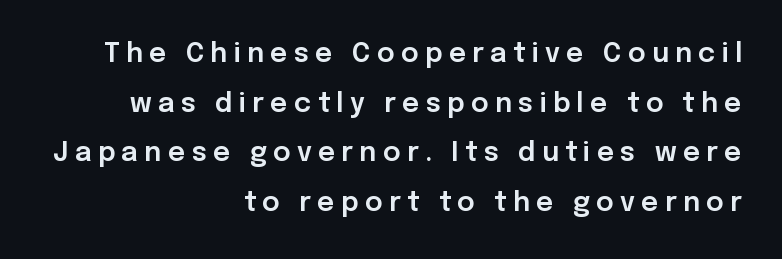
The image shows 27 px text type, upright; set right-aligned, line spacing 1.84x, unusually wide letter spacing (+0.23 em), not underlined.
